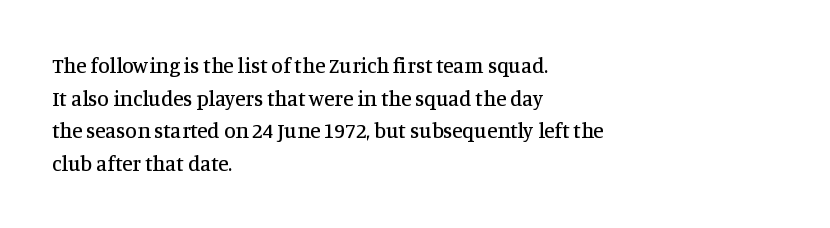
The line-height multiplier appears to be the usual default. Posture: straight, roman, zero tilt. This sample uses plain, unmodified letter spacing. No word sits above an underline.
